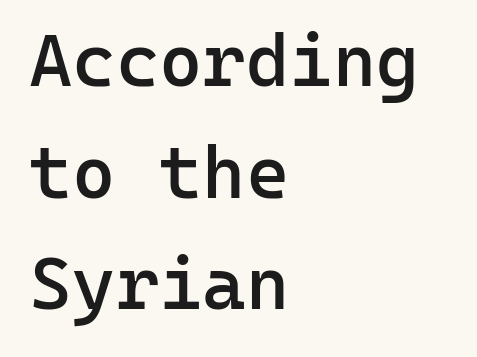
{"serif": "no", "italic": "no", "bold": "semi", "weight": "semibold", "width": "normal", "stroke_contrast": "low", "x_height": "medium", "monospaced": "yes", "underline": "no", "align": "left", "line_spacing": "normal", "line_spacing_ratio": 1.51, "letter_spacing": "normal", "letter_spacing_em": 0.0, "glyph_px": 74}
